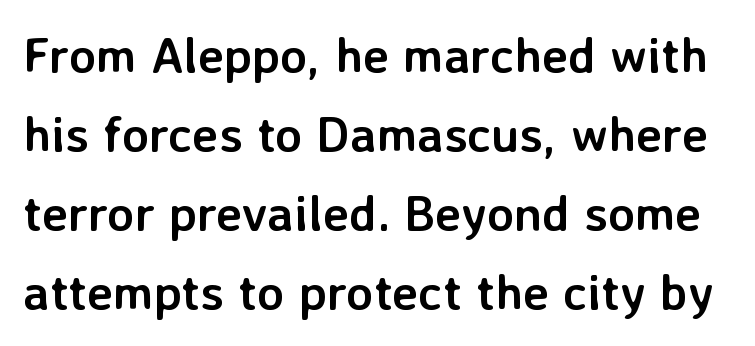
The image shows 50 px semibold sans-serif type, upright; set normal line spacing (1.58x), normal letter spacing, not underlined; low stroke contrast and a medium x-height.
